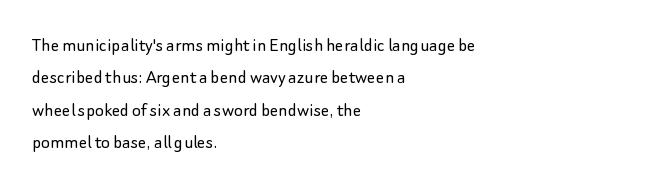
Words float on clear page, feet unadorned. Letters have the restrained weight of plain body copy at most. Horizontal alignment here is leftward, the default for most running prose. Whoever set this chose a conventional vertical rhythm. This sample uses an upright cut, with every glyph sitting square on the baseline.
